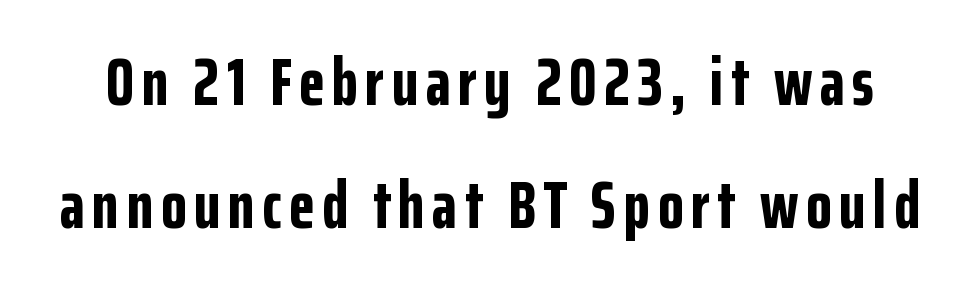
{"serif": "no", "italic": "no", "bold": "yes", "weight": "bold", "width": "condensed", "stroke_contrast": "low", "x_height": "medium", "monospaced": "no", "underline": "no", "line_spacing_ratio": 1.83, "glyph_px": 67}
